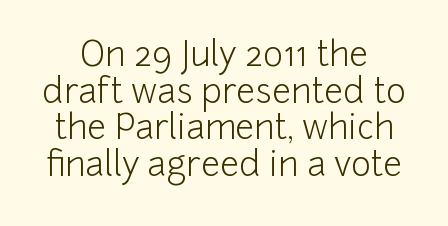
Q: Is the text bold? A: No.
Q: Is the text italic (slanted)? A: No, it is upright.
Q: Is the typeface a serif or a sans-serif typeface? A: Sans-serif.
Q: Is the text underlined? A: No.
Q: How is the paragraph aligned? A: Centered.
Q: Is the spacing between letters normal or unusually wide? A: Normal.
Q: Is the spacing between lines tight, normal or loose? A: Tight.
Q: Width (condensed, normal, or wide)? A: Normal.
Q: Stroke contrast? A: Low.
Q: x-height? A: Medium.
Q: Monospaced? A: No.
